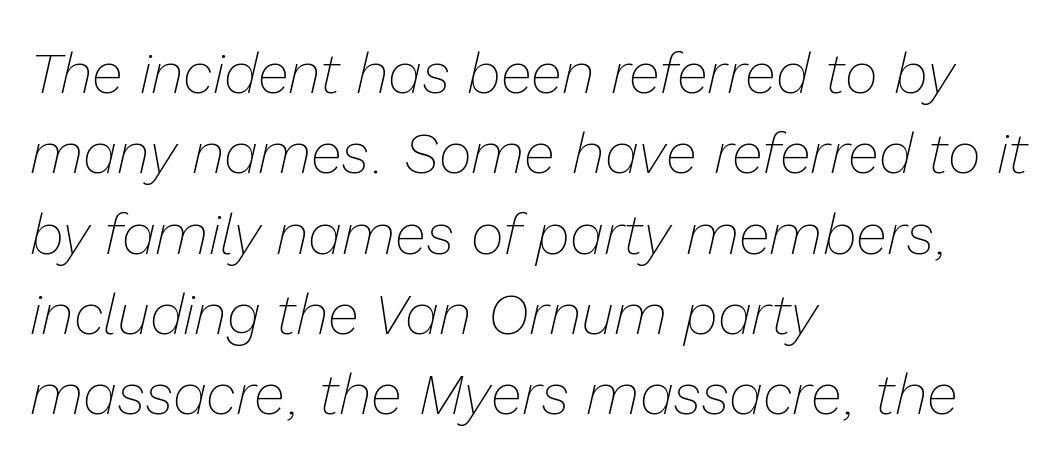
The image shows 57 px thin type, italic (leaning right); set left-aligned, normal line spacing (1.41x), normal letter spacing, not underlined; low stroke contrast and a medium x-height.
